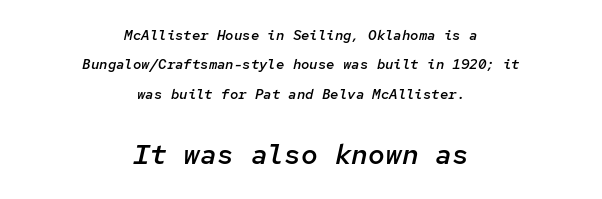
{"italic": "yes", "lean": "right", "slant_degrees": 12, "bold": "semi", "weight": "semibold", "width": "normal", "stroke_contrast": "low", "x_height": "medium", "monospaced": "yes", "underline": "no", "align": "center", "line_spacing": "loose", "line_spacing_ratio": 2.09, "letter_spacing": "normal", "letter_spacing_em": 0.0, "larger_block": "second", "size_ratio": 2.0, "glyph_px": 28}
